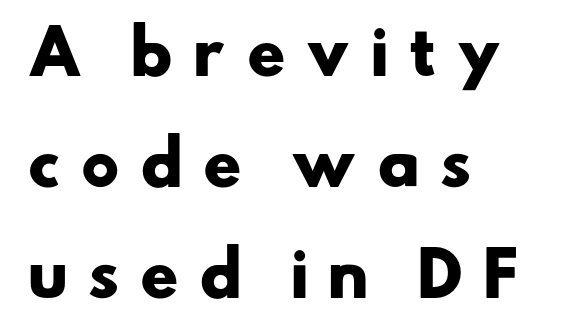
Bare-footed words on every line. This sample uses expanded letter spacing, leaving extra air between glyphs. Do the characters align in a grid? No, the font is proportional. Does the copy run flush right? No — it runs flush left. Set as a true bold cut, around the 700 mark. The designer went with a sans here, leaving each stem footless.
